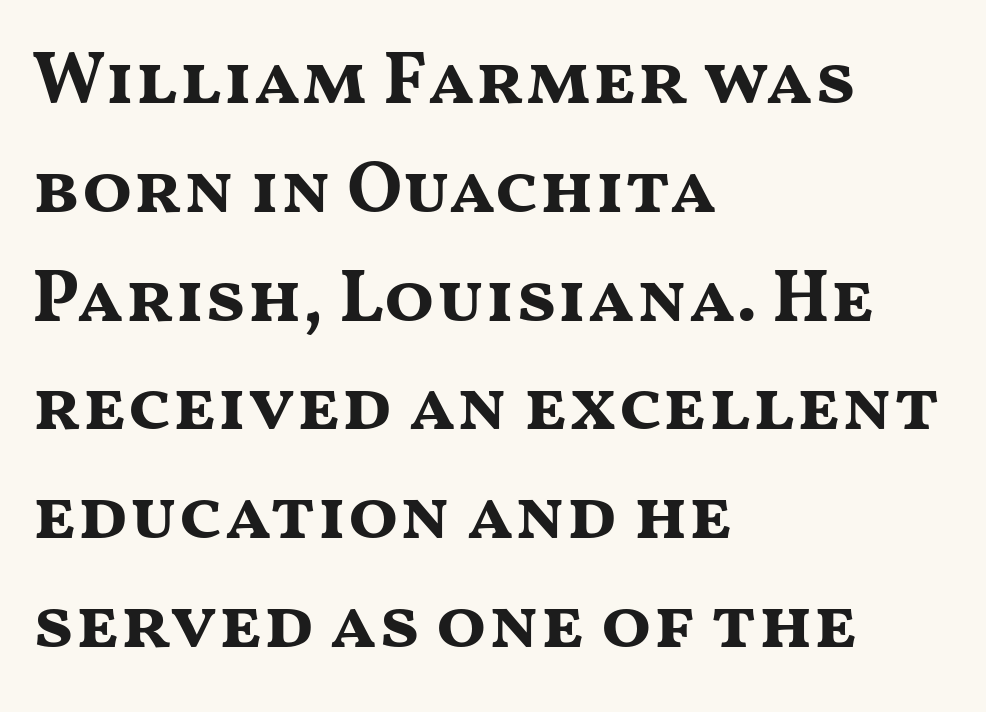
The rendering uses natural spacing where letterforms have individual widths. Letters rest on an invisible, unmarked baseline. The lines in this sample share a left origin and differ only in where they stop. Successive baselines arrive at the customary interval.
